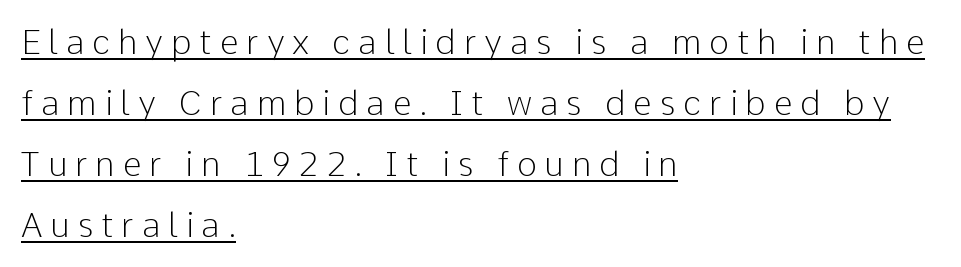
The type family on display is of the sans-serif kind. The passage shown is typed in a proportional face where columns would drift. Do the letters lean? They stand straight. Characters follow at a spacing far wider than the type designer built in. Caption: lettering with a line underneath.
